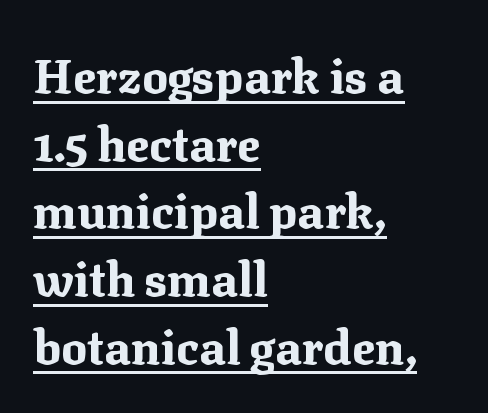
{"serif": "yes", "italic": "no", "bold": "yes", "weight": "bold", "width": "normal", "stroke_contrast": "medium", "x_height": "medium", "monospaced": "no", "underline": "yes", "align": "left", "line_spacing": "normal", "line_spacing_ratio": 1.41, "letter_spacing": "normal", "letter_spacing_em": 0.0, "glyph_px": 48}
